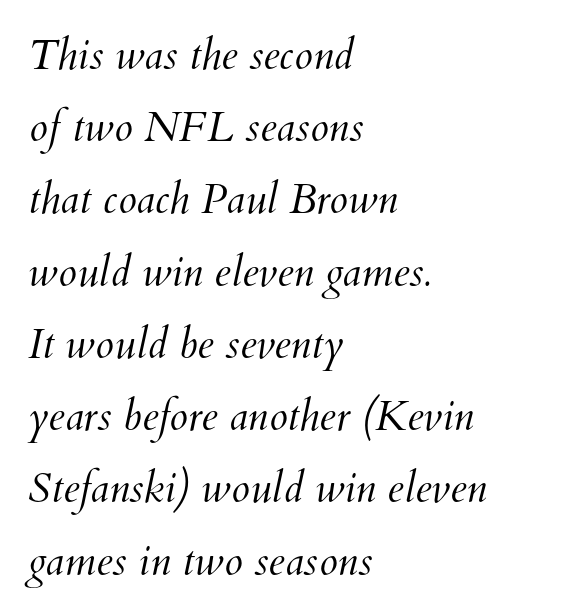
Q: Is the text bold? A: No.
Q: Is the text underlined? A: No.
Q: How is the paragraph aligned? A: Left-aligned.
Q: Is the spacing between letters normal or unusually wide? A: Normal.
Q: Width (condensed, normal, or wide)? A: Normal.
Q: Stroke contrast? A: Medium.
Q: x-height? A: Small.
Q: Monospaced? A: No.
